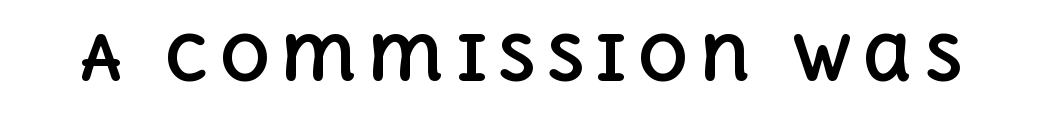
Beneath every word, the page is bare. The font's upright variant was chosen for this text. Note the varied advance widths — an 'i' is clearly narrower than an 'm'. These lines carry a lot of weight — the face is fully bold.
